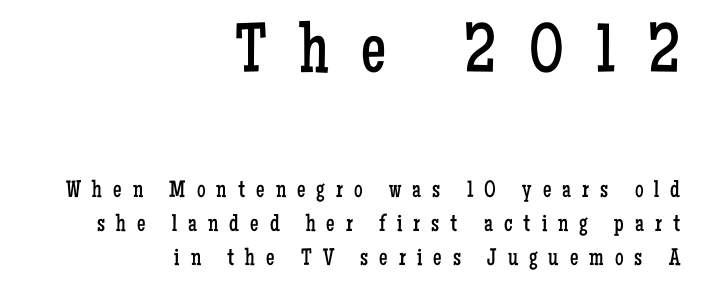
{"serif": "yes", "italic": "no", "bold": "no", "weight": "regular", "width": "condensed", "stroke_contrast": "low", "x_height": "medium", "monospaced": "no", "underline": "no", "align": "right", "line_spacing": "normal", "line_spacing_ratio": 1.42, "letter_spacing": "wide", "letter_spacing_em": 0.46, "larger_block": "first", "size_ratio": 2.96, "glyph_px": 71}
